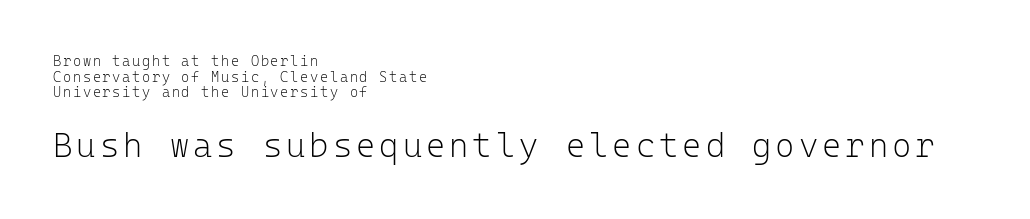
{"serif": "no", "italic": "no", "bold": "no", "weight": "light", "width": "normal", "stroke_contrast": "low", "x_height": "medium", "monospaced": "yes", "underline": "no", "align": "left", "line_spacing": "tight", "line_spacing_ratio": 1.12, "larger_block": "second", "size_ratio": 2.36, "glyph_px": 33}
